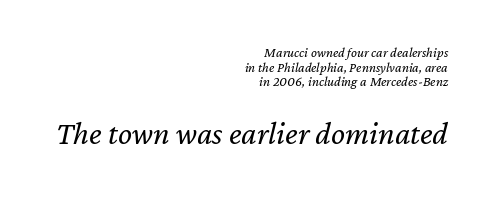
Looks like regular typesetting: each glyph gets only the width it needs. Is the type slanted? Yes — the strokes lean at a clear angle. Whoever set this made the second block the dominant, larger element. Horizontally, the lines are justified to the trailing edge only.
